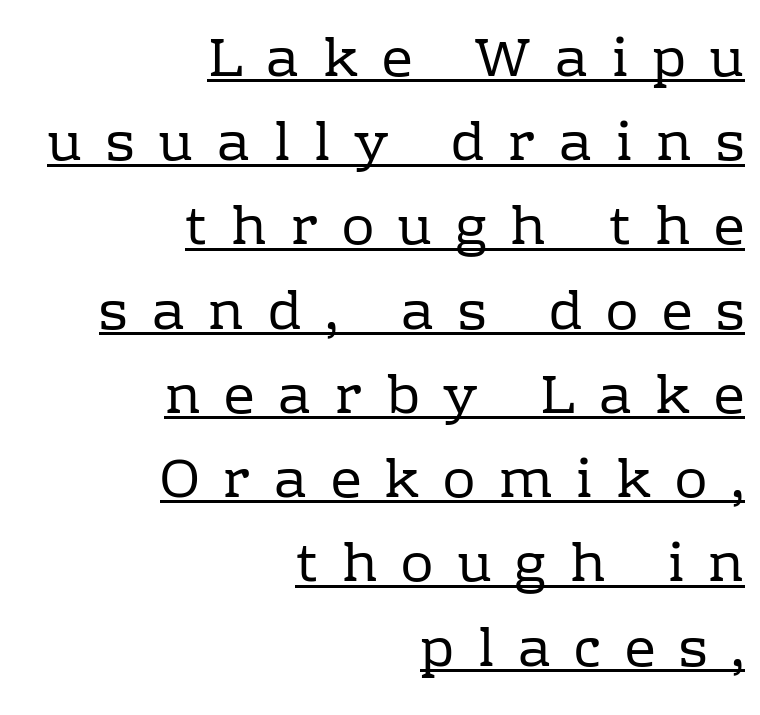
The image shows 54 px regular-weight serif type, upright; set right-aligned, normal line spacing (1.56x), unusually wide letter spacing (+0.44 em), underlined; low stroke contrast and a medium x-height.
